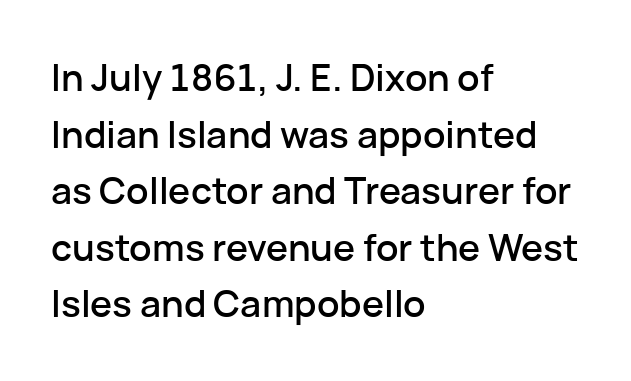
{"serif": "no", "italic": "no", "width": "normal", "stroke_contrast": "low", "x_height": "medium", "monospaced": "no", "underline": "no", "align": "left", "line_spacing": "normal", "line_spacing_ratio": 1.53, "letter_spacing": "normal", "letter_spacing_em": 0.0, "glyph_px": 37}
